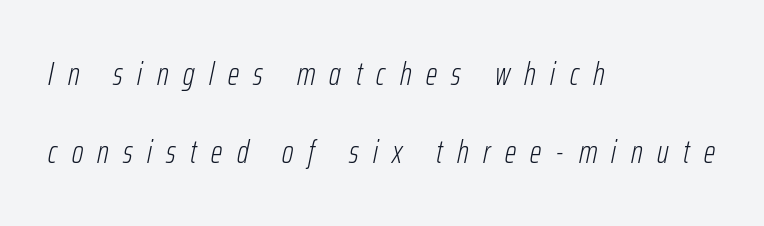
{"italic": "yes", "lean": "right", "slant_degrees": 12, "bold": "no", "weight": "light", "width": "condensed", "stroke_contrast": "low", "x_height": "medium", "monospaced": "no", "underline": "no", "align": "left", "line_spacing": "loose", "line_spacing_ratio": 2.43, "letter_spacing": "wide", "letter_spacing_em": 0.45, "glyph_px": 32}
